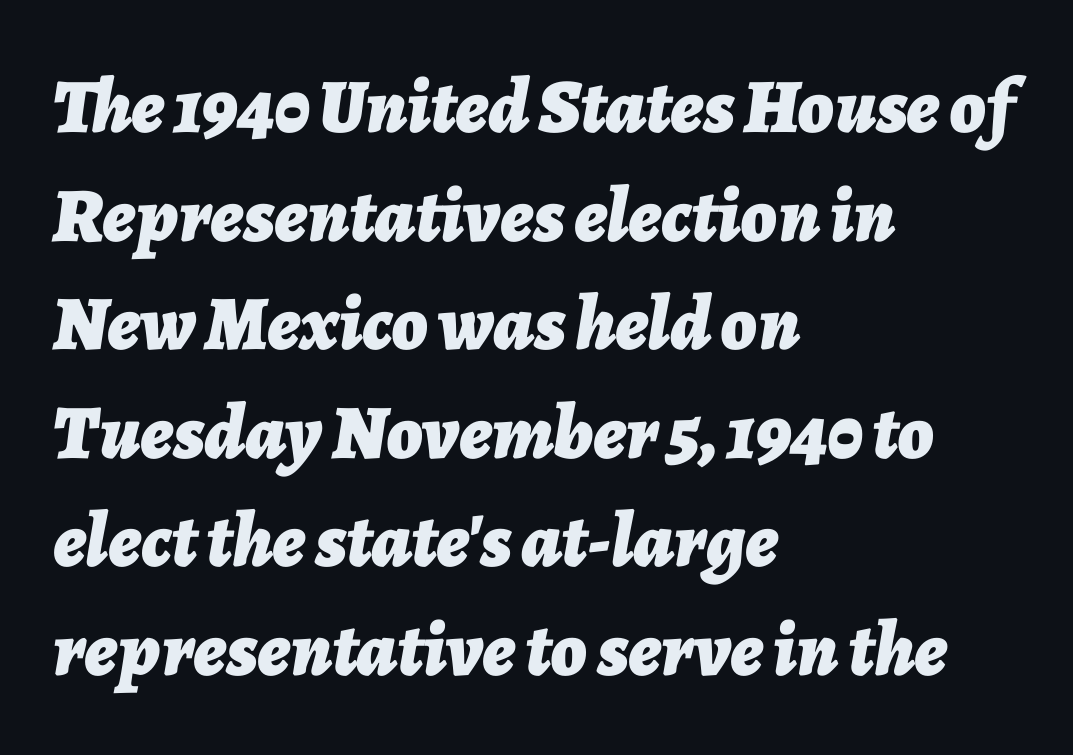
{"italic": "yes", "lean": "right", "slant_degrees": 7, "bold": "yes", "weight": "bold", "width": "normal", "stroke_contrast": "low", "x_height": "medium", "monospaced": "no", "underline": "no", "align": "left", "line_spacing": "normal", "line_spacing_ratio": 1.41, "letter_spacing": "normal", "letter_spacing_em": 0.0, "glyph_px": 77}
